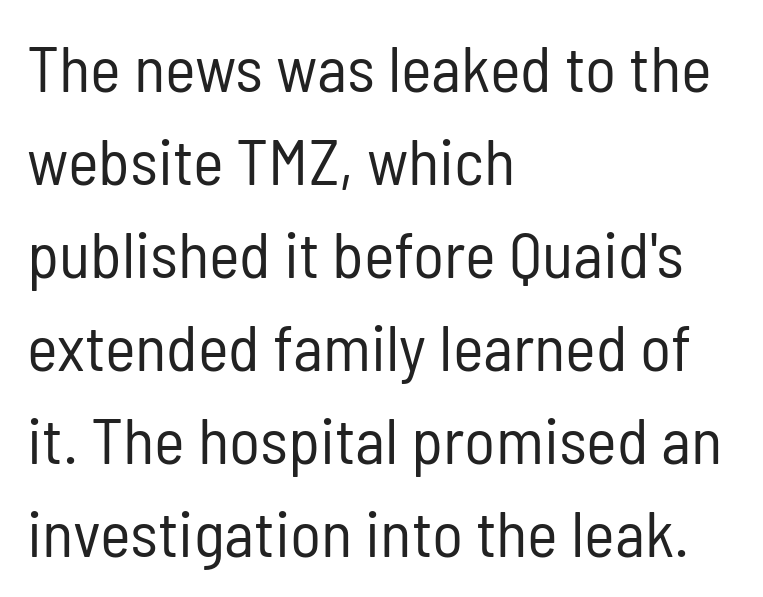
The image shows 65 px regular-weight, condensed sans-serif type, upright; set left-aligned, normal line spacing (1.43x), normal letter spacing, not underlined; low stroke contrast and a medium x-height.
